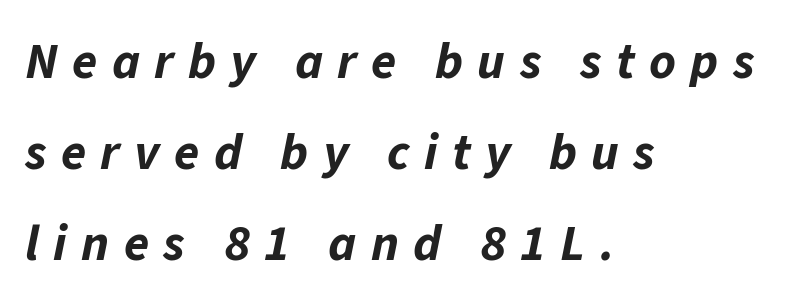
Q: Is the text bold? A: Yes.
Q: Is the text italic (slanted)? A: Yes, it leans right by about 11 degrees.
Q: Is the text underlined? A: No.
Q: How is the paragraph aligned? A: Left-aligned.
Q: Is the spacing between letters normal or unusually wide? A: Unusually wide.
Q: Width (condensed, normal, or wide)? A: Normal.
Q: Stroke contrast? A: Low.
Q: x-height? A: Medium.
Q: Monospaced? A: No.
